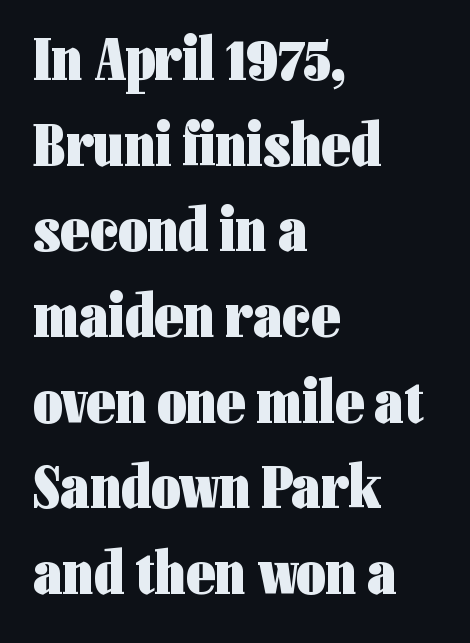
Q: Is the text bold? A: Yes.
Q: Is the text italic (slanted)? A: No, it is upright.
Q: Is the typeface a serif or a sans-serif typeface? A: Sans-serif.
Q: Is the text underlined? A: No.
Q: How is the paragraph aligned? A: Left-aligned.
Q: Is the spacing between letters normal or unusually wide? A: Normal.
Q: Is the spacing between lines tight, normal or loose? A: Normal.
Q: Width (condensed, normal, or wide)? A: Condensed.
Q: Stroke contrast? A: Low.
Q: x-height? A: Medium.
Q: Monospaced? A: No.
